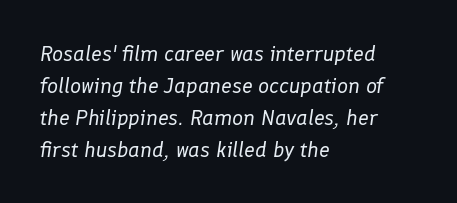
The image shows 22 px text type, italic (leaning right); set left-aligned, normal line spacing (1.45x), normal letter spacing, not underlined.
